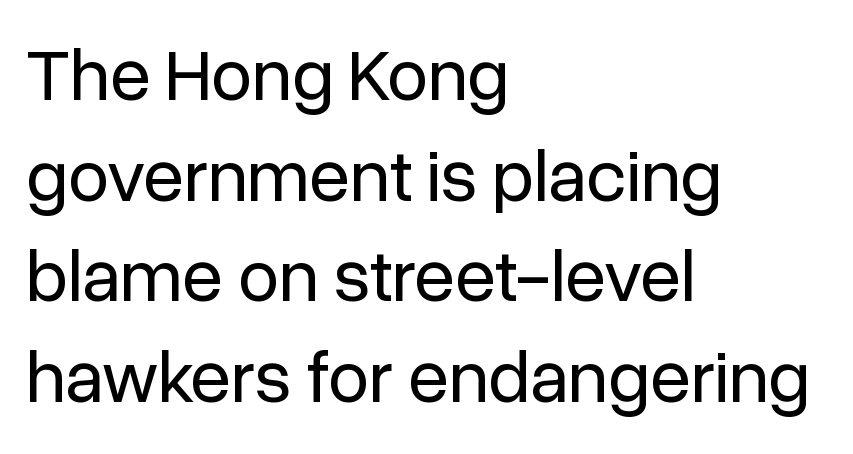
{"serif": "no", "italic": "no", "bold": "no", "weight": "regular", "width": "normal", "stroke_contrast": "low", "x_height": "medium", "monospaced": "no", "underline": "no", "align": "left", "line_spacing": "normal", "line_spacing_ratio": 1.36, "letter_spacing": "normal", "letter_spacing_em": 0.0, "glyph_px": 74}
